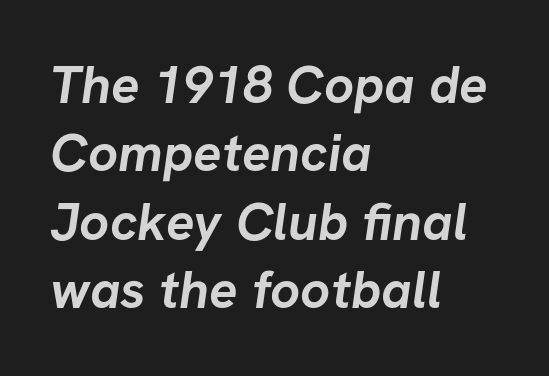
The paragraph has a hard left edge and a soft right edge. Check under the words: just untouched page. This sample keeps an unexceptional amount of space between lines. A typesetter would label this face a sans.
